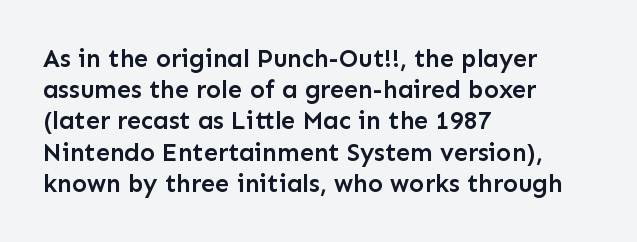
The image shows 25 px text type, upright; set left-aligned, normal line spacing (1.25x), normal letter spacing, not underlined.
